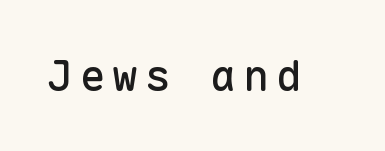
The rendering uses typewriter-style spacing with identical character cells. Honestly, there is no underline to notice here at all. The glyphs in this specimen are sans serif. A typesetter would mark this as roman, not italic.
